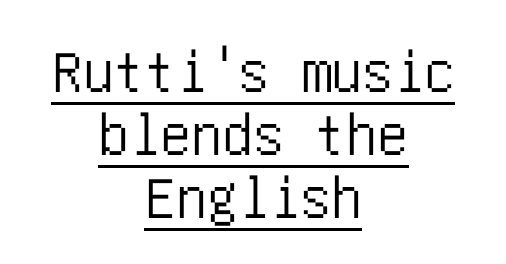
Q: Is the text italic (slanted)? A: No, it is upright.
Q: Is the typeface a serif or a sans-serif typeface? A: Sans-serif.
Q: Is the text underlined? A: Yes.
Q: How is the paragraph aligned? A: Centered.
Q: Is the spacing between letters normal or unusually wide? A: Normal.
Q: Is the spacing between lines tight, normal or loose? A: Tight.
Q: Width (condensed, normal, or wide)? A: Condensed.
Q: Stroke contrast? A: Low.
Q: x-height? A: Large.
